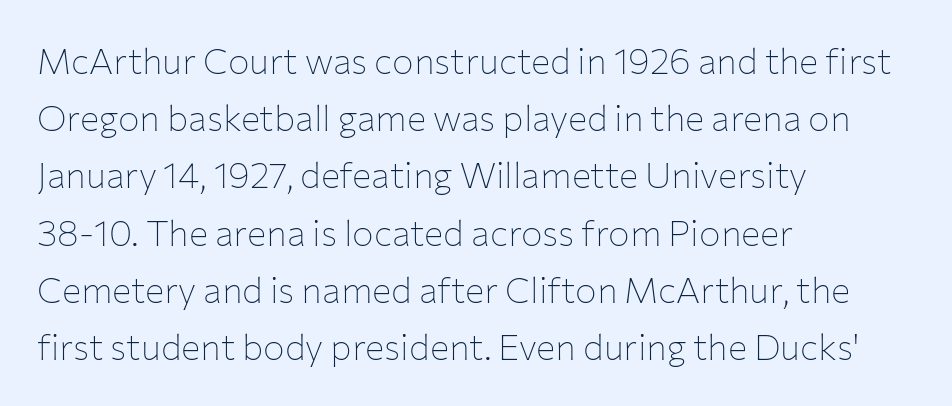
The image shows 36 px thin sans-serif type, upright; set left-aligned, normal line spacing (1.59x), normal letter spacing, not underlined; low stroke contrast and a medium x-height.
